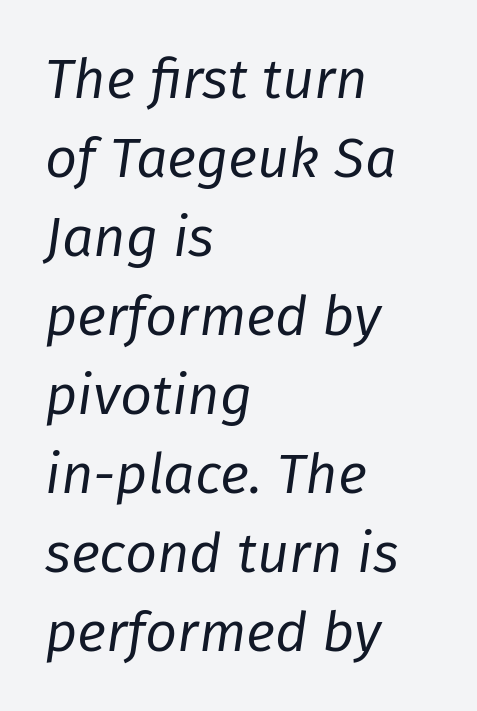
{"italic": "yes", "lean": "right", "slant_degrees": 8, "bold": "no", "weight": "regular", "width": "normal", "stroke_contrast": "low", "x_height": "medium", "monospaced": "no", "underline": "no", "align": "left", "line_spacing": "normal", "line_spacing_ratio": 1.41, "letter_spacing": "normal", "letter_spacing_em": 0.0, "glyph_px": 56}
